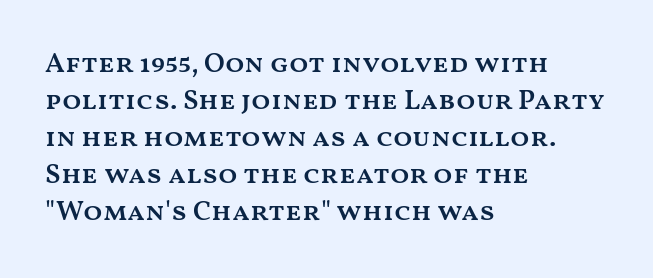
Q: Is the text bold? A: Semi-bold.
Q: Is the text italic (slanted)? A: No, it is upright.
Q: Is the text underlined? A: No.
Q: How is the paragraph aligned? A: Left-aligned.
Q: Is the spacing between letters normal or unusually wide? A: Normal.
Q: Is the spacing between lines tight, normal or loose? A: Normal.
Q: Width (condensed, normal, or wide)? A: Wide.
Q: Stroke contrast? A: Medium.
Q: x-height? A: Medium.
Q: Monospaced? A: No.
